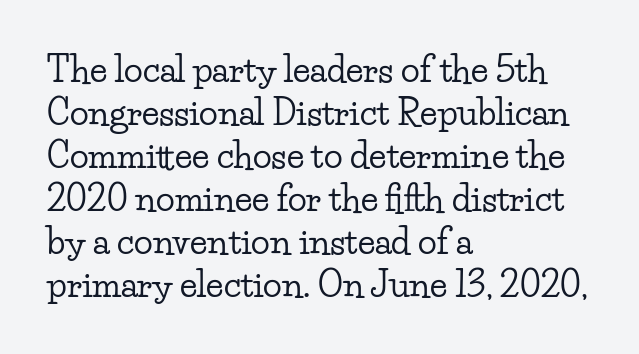
Clear beneath every line of the passage. Stroke terminals: seriffed. The letters advance in unequal steps, a hallmark of proportional type. The rag falls on the right side of this text block.
